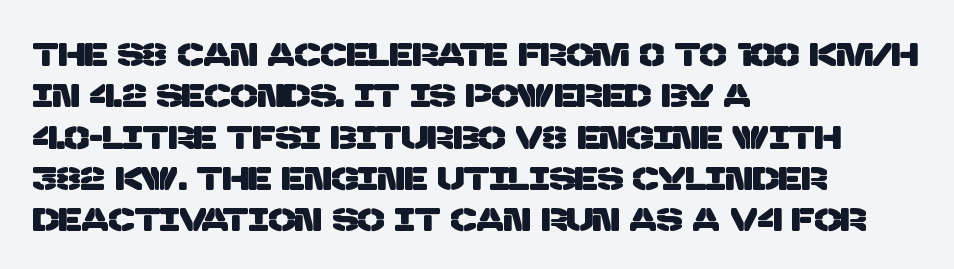
The image shows 32 px sans-serif type; set left-aligned, normal line spacing (1.29x), normal letter spacing, not underlined; low stroke contrast and a large x-height.
